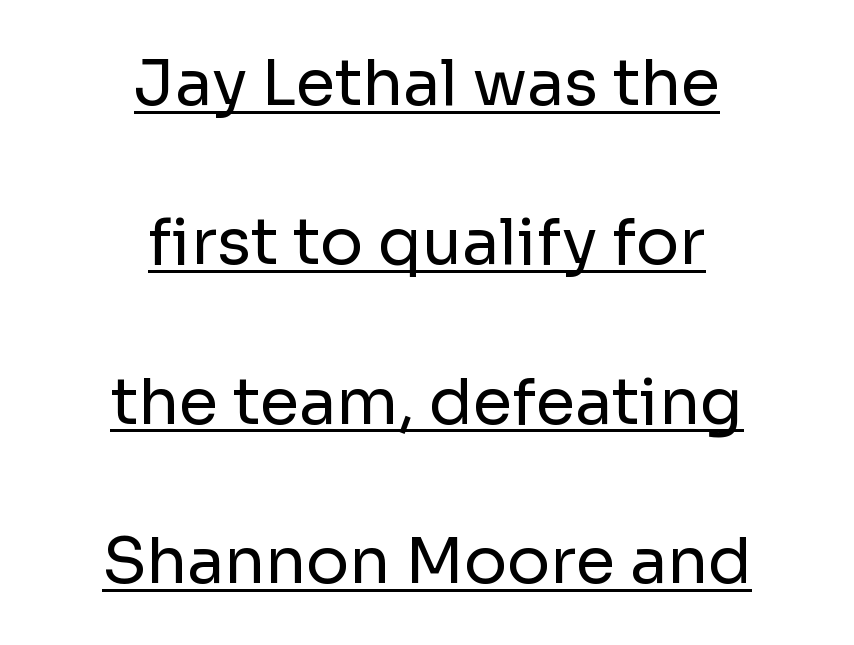
{"serif": "no", "italic": "no", "bold": "no", "weight": "regular", "width": "normal", "stroke_contrast": "low", "x_height": "medium", "monospaced": "no", "underline": "yes", "align": "center", "line_spacing": "loose", "line_spacing_ratio": 2.49, "letter_spacing": "normal", "letter_spacing_em": 0.0, "glyph_px": 64}
